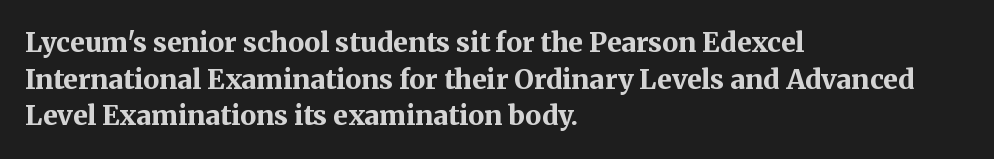
The image shows 27 px bold type, upright; set left-aligned, normal line spacing (1.36x), normal letter spacing, not underlined.
